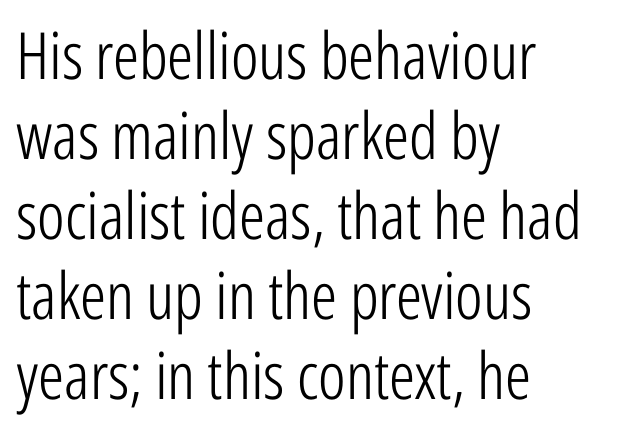
{"serif": "no", "italic": "no", "bold": "no", "weight": "light", "width": "condensed", "stroke_contrast": "low", "x_height": "medium", "monospaced": "no", "underline": "no", "align": "left", "line_spacing_ratio": 1.23, "letter_spacing": "normal", "letter_spacing_em": 0.0, "glyph_px": 65}
